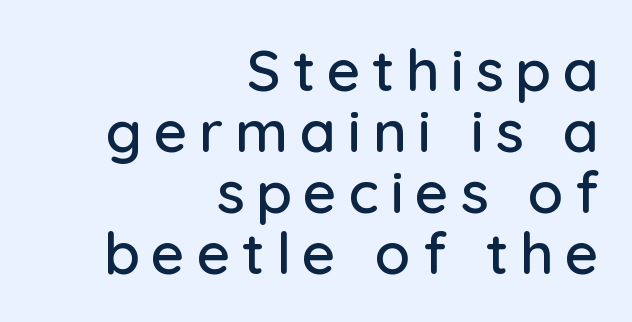
{"serif": "no", "italic": "no", "width": "normal", "stroke_contrast": "low", "x_height": "medium", "monospaced": "no", "underline": "no", "align": "right", "line_spacing": "tight", "line_spacing_ratio": 1.05, "letter_spacing": "wide", "letter_spacing_em": 0.2, "glyph_px": 58}
